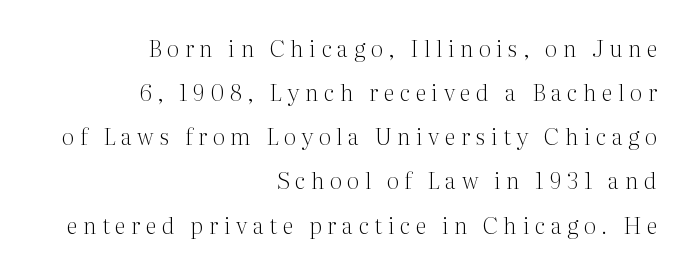
{"italic": "no", "bold": "no", "underline": "no", "align": "right", "line_spacing": "loose", "line_spacing_ratio": 1.92, "letter_spacing": "wide", "letter_spacing_em": 0.24, "glyph_px": 23}
